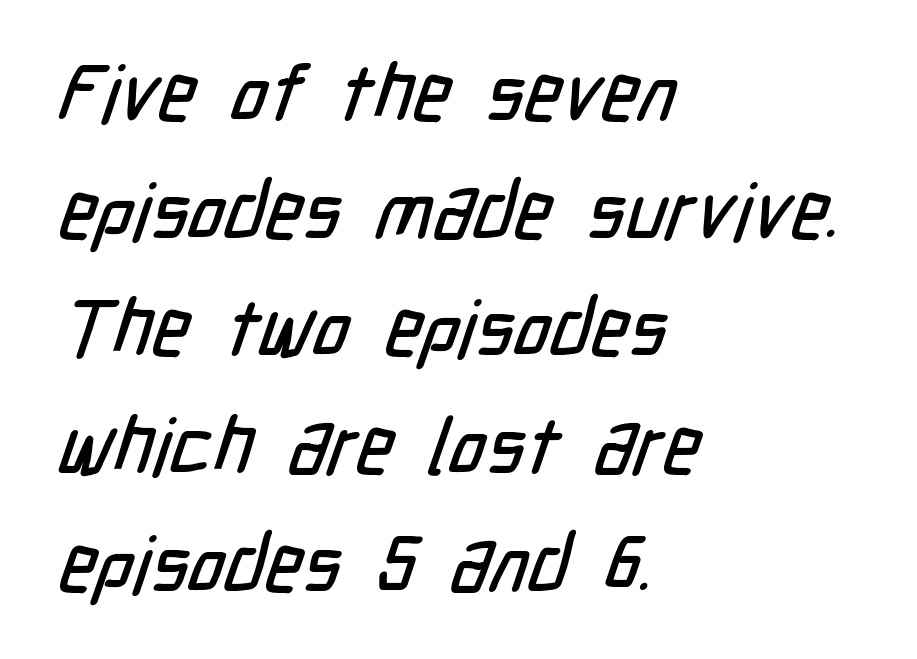
Inter-character spacing is left at the font's built-in metrics. The baseline area is clear. This sample uses a sans-serif face. The setting favours the left margin, as ordinary paragraphs usually do. Do the characters align in a grid? No, the font is proportional. Honestly, the row spacing looks completely unremarkable.
